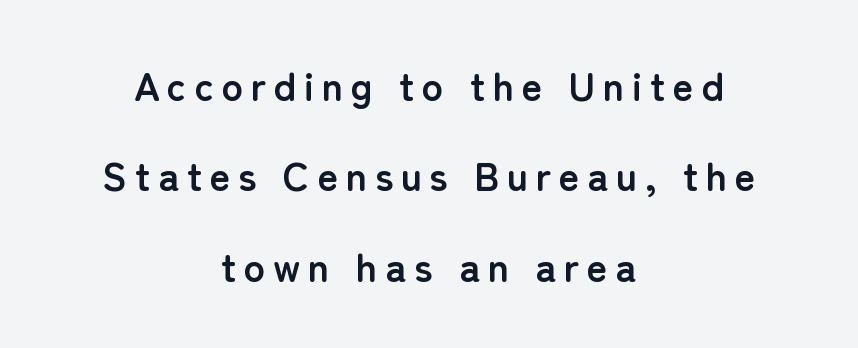
{"serif": "no", "italic": "no", "bold": "yes", "weight": "semibold", "width": "normal", "stroke_contrast": "low", "x_height": "medium", "monospaced": "no", "underline": "no", "align": "center", "line_spacing": "loose", "line_spacing_ratio": 2.26, "glyph_px": 40}
